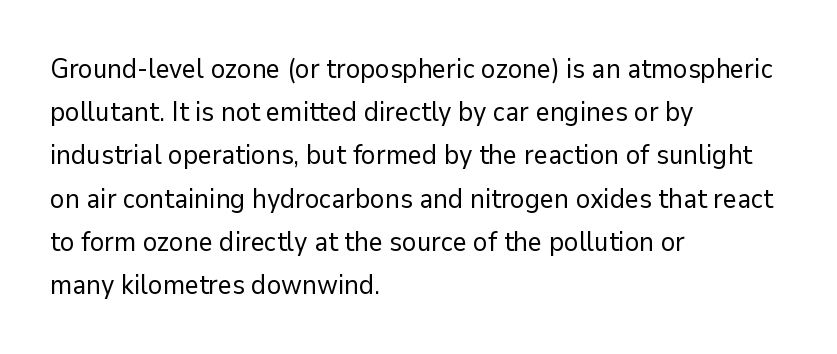
Posture: straight, roman, zero tilt. Notice how descenders clear the ascenders below comfortably — that's standard leading. Visually the block forms a straight wall on the left and a jagged coastline on the right. Descenders hang freely into open space. The type is set solid horizontally, with unmodified tracking. Heft: none added — not bold.
